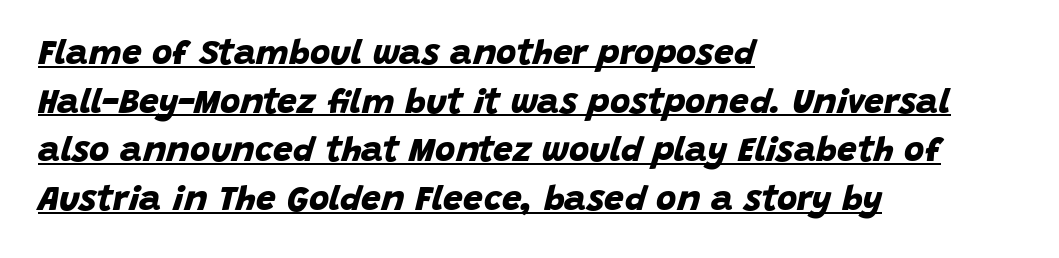
The image shows 35 px bold sans-serif type; set left-aligned, normal line spacing (1.39x), normal letter spacing, underlined; low stroke contrast and a large x-height.
